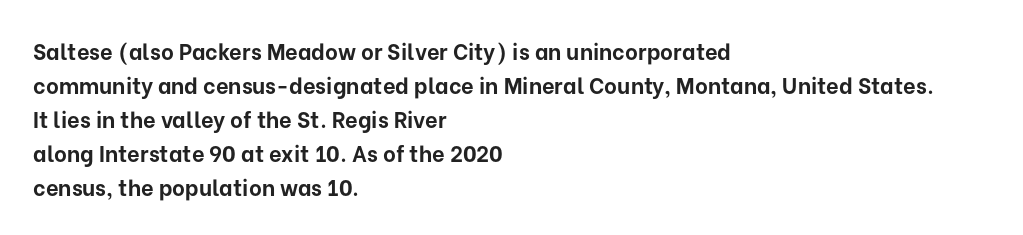
The lettering holds an erect, upright posture throughout. No word sits above an underline. Thick stems and heavy bowls — unmistakably bold. How are the letters spaced? Ordinarily, with no added tracking. Line beginnings align vertically; line endings do not.
